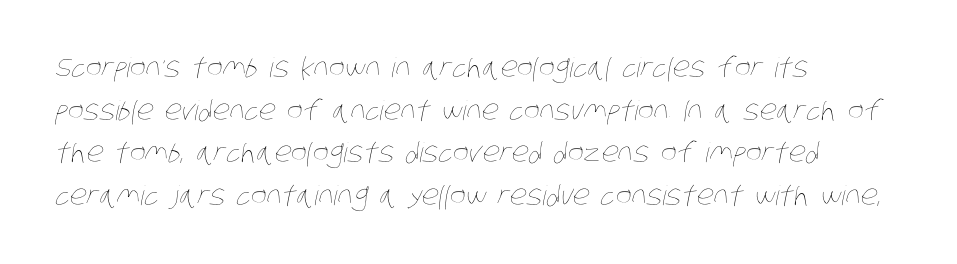
This rendering leaves character spacing at its baseline value. The space directly below the letters is spotless. Does the copy run flush right? No — it runs flush left. A typesetter would call this leading conventional body-copy spacing. Stems and bowls with no extra thickness — not bold.
